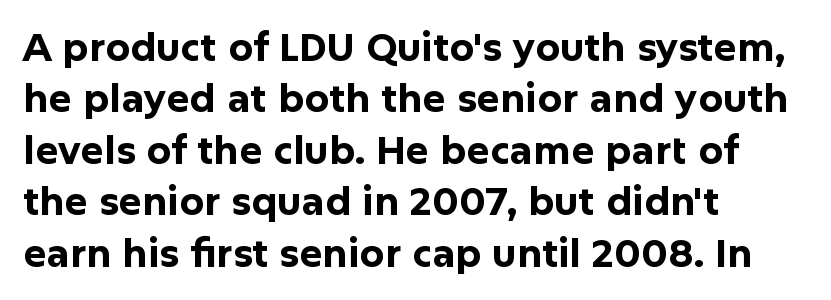
Notice how the stems are strictly vertical — no italics here. The letterforms sit shoulder to shoulder at normal distance. Letters rest on an invisible, unmarked baseline. The passage shown is emphatically bold. Each letter keeps its own natural width here, so spacing adapts to shape. Are there feet on the stems? There aren't — it's a sans.
